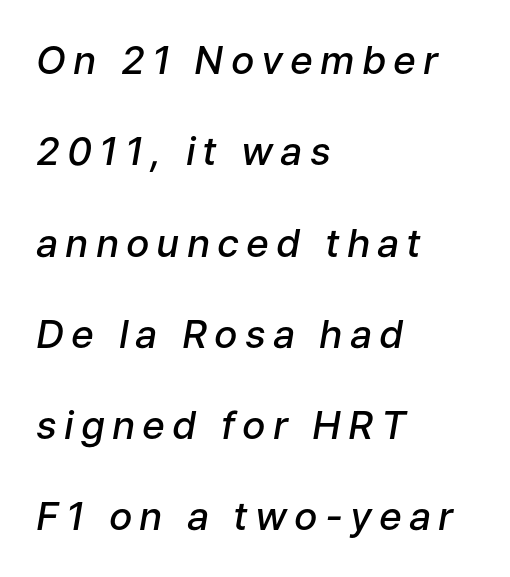
Q: Is the text bold? A: Semi-bold.
Q: Is the text italic (slanted)? A: Yes, it leans right by about 9 degrees.
Q: Is the text underlined? A: No.
Q: How is the paragraph aligned? A: Left-aligned.
Q: Is the spacing between lines tight, normal or loose? A: Loose.
Q: Width (condensed, normal, or wide)? A: Normal.
Q: Stroke contrast? A: Low.
Q: x-height? A: Medium.
Q: Monospaced? A: No.
